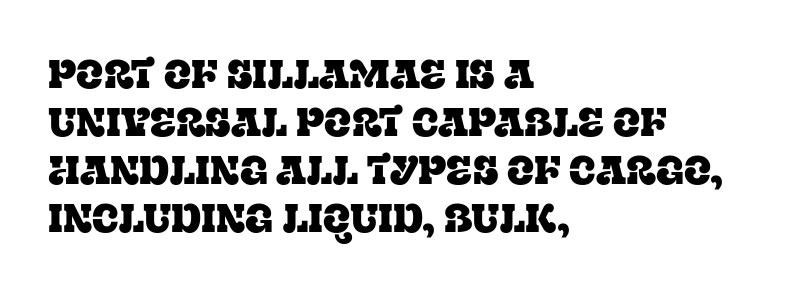
The image shows 40 px serif type, upright; set left-aligned, line spacing 1.2x, normal letter spacing, not underlined; low stroke contrast and a large x-height.
